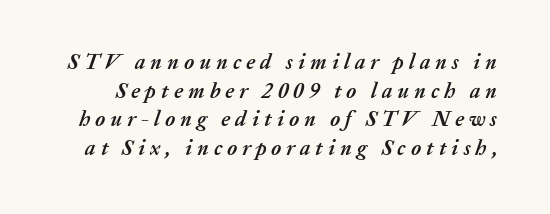
Q: Is the text bold? A: Yes.
Q: Is the text italic (slanted)? A: Yes, it leans right by about 20 degrees.
Q: Is the text underlined? A: No.
Q: Is the spacing between letters normal or unusually wide? A: Unusually wide.
Q: Is the spacing between lines tight, normal or loose? A: Normal.
